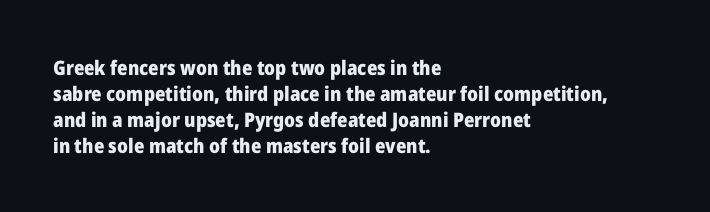
The image shows 20 px bold type, upright; set left-aligned, normal line spacing (1.3x), normal letter spacing, not underlined.
